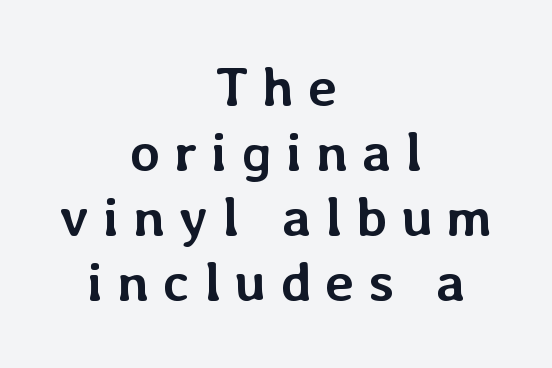
Pretty heavy lettering here — definitely bold. Letters rest on an invisible, unmarked baseline. Is this a fixed-width face? No — the glyphs have proportional, varying widths. The letters stand straight up with perfectly vertical stems. Compared with typical body copy, the letter spacing here is much looser.
